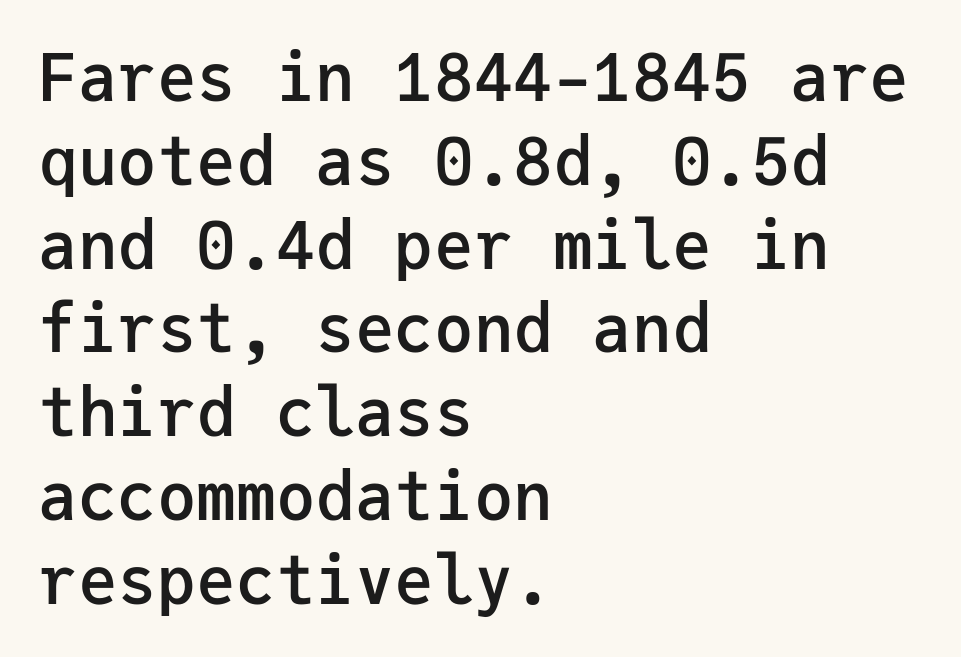
{"serif": "no", "italic": "no", "bold": "semi", "weight": "semibold", "width": "normal", "stroke_contrast": "low", "x_height": "medium", "monospaced": "yes", "underline": "no", "align": "left", "line_spacing": "normal", "line_spacing_ratio": 1.27, "letter_spacing": "normal", "letter_spacing_em": 0.0, "glyph_px": 66}
